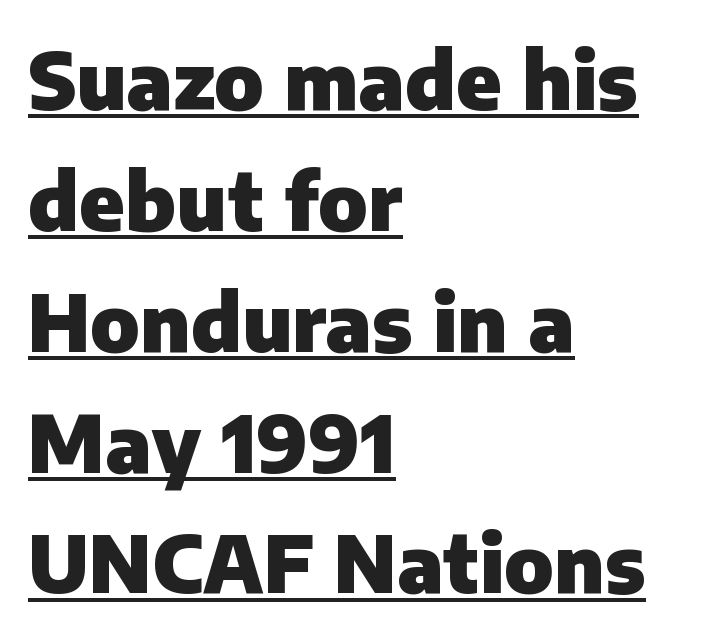
Q: Is the text bold? A: Yes.
Q: Is the text italic (slanted)? A: No, it is upright.
Q: Is the typeface a serif or a sans-serif typeface? A: Sans-serif.
Q: Is the text underlined? A: Yes.
Q: How is the paragraph aligned? A: Left-aligned.
Q: Is the spacing between letters normal or unusually wide? A: Normal.
Q: Is the spacing between lines tight, normal or loose? A: Normal.
Q: Width (condensed, normal, or wide)? A: Normal.
Q: Stroke contrast? A: Low.
Q: x-height? A: Medium.
Q: Monospaced? A: No.
